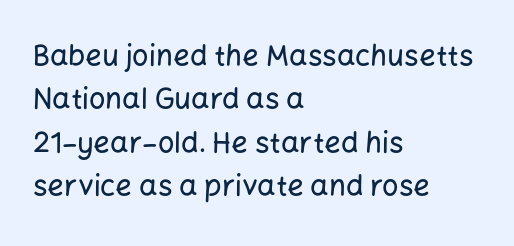
{"serif": "no", "italic": "no", "width": "normal", "stroke_contrast": "low", "x_height": "medium", "monospaced": "no", "underline": "no", "align": "left", "line_spacing": "normal", "line_spacing_ratio": 1.5, "letter_spacing": "normal", "letter_spacing_em": 0.0, "glyph_px": 29}
